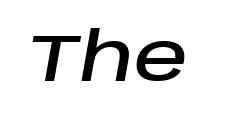
Q: Is the text italic (slanted)? A: Yes, it leans right by about 10 degrees.
Q: Is the text underlined? A: No.
Q: Is the spacing between letters normal or unusually wide? A: Normal.
Q: Width (condensed, normal, or wide)? A: Normal.
Q: Stroke contrast? A: Low.
Q: x-height? A: Large.
Q: Monospaced? A: No.
